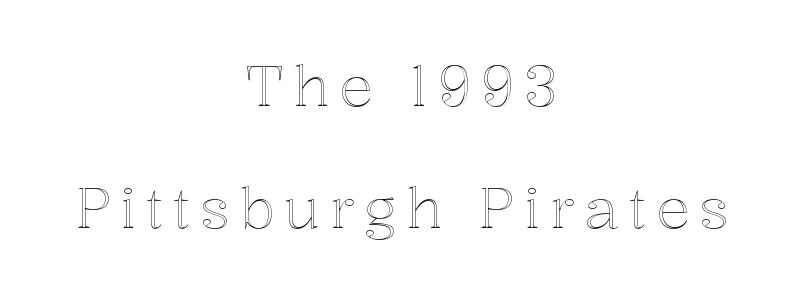
{"italic": "no", "width": "normal", "x_height": "medium", "monospaced": "no", "underline": "no", "align": "center", "line_spacing": "loose", "line_spacing_ratio": 2.18, "glyph_px": 56}
